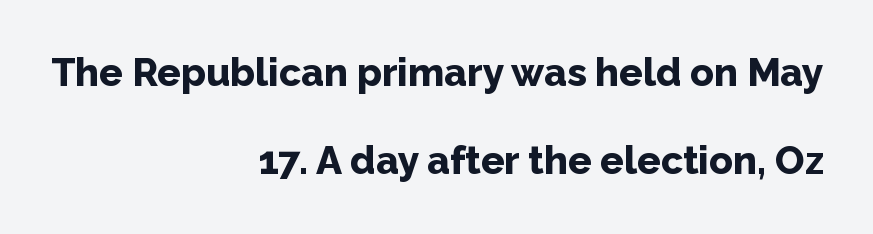
{"serif": "no", "italic": "no", "bold": "yes", "weight": "bold", "width": "normal", "stroke_contrast": "low", "x_height": "medium", "monospaced": "no", "underline": "no", "align": "right", "line_spacing": "loose", "line_spacing_ratio": 2.26, "letter_spacing": "normal", "letter_spacing_em": 0.0, "glyph_px": 39}
